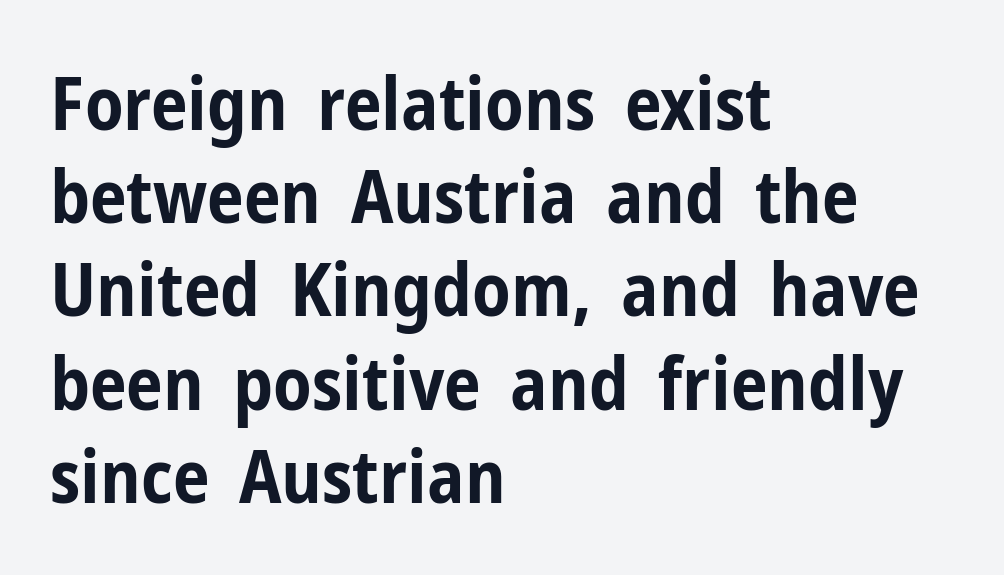
{"serif": "no", "italic": "no", "bold": "yes", "weight": "bold", "width": "condensed", "stroke_contrast": "low", "x_height": "medium", "monospaced": "no", "underline": "no", "align": "left", "line_spacing": "normal", "line_spacing_ratio": 1.26, "letter_spacing": "normal", "letter_spacing_em": 0.0, "glyph_px": 74}
